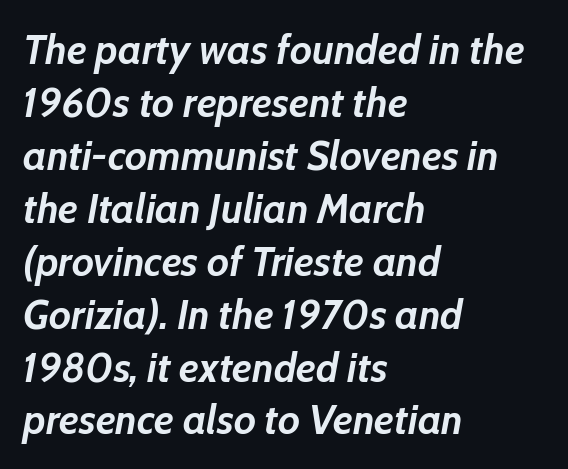
Q: Is the text bold? A: Yes.
Q: Is the text italic (slanted)? A: Yes, it leans right by about 10 degrees.
Q: Is the text underlined? A: No.
Q: How is the paragraph aligned? A: Left-aligned.
Q: Is the spacing between letters normal or unusually wide? A: Normal.
Q: Is the spacing between lines tight, normal or loose? A: Normal.
Q: Width (condensed, normal, or wide)? A: Normal.
Q: Stroke contrast? A: Low.
Q: x-height? A: Medium.
Q: Monospaced? A: No.
